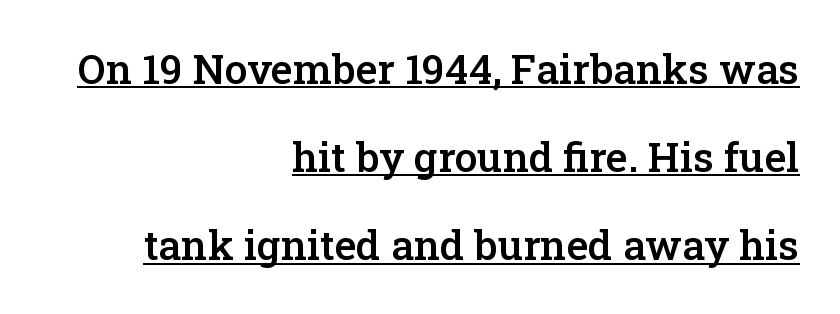
The image shows 41 px semibold serif type, upright; set right-aligned, loose line spacing (2.15x), normal letter spacing, underlined; low stroke contrast and a medium x-height.
